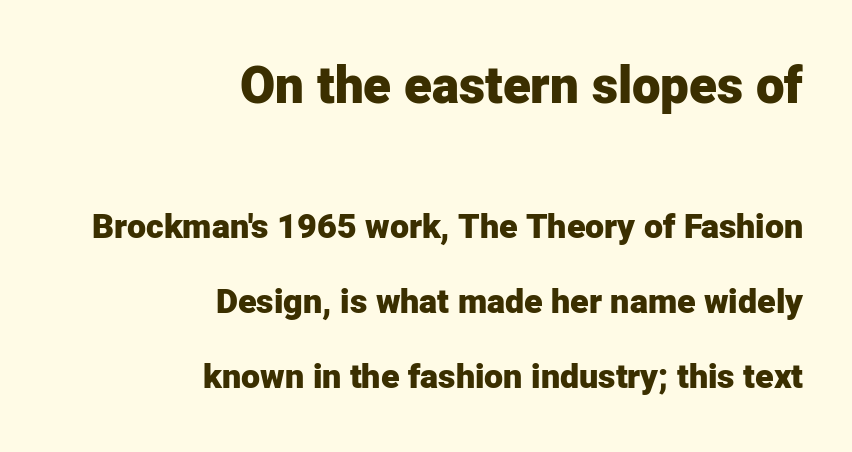
The image shows 51 px heavy sans-serif type, upright; set right-aligned, loose line spacing (2.2x), normal letter spacing, not underlined; the first (top) block is 1.5x larger; low stroke contrast and a medium x-height.
